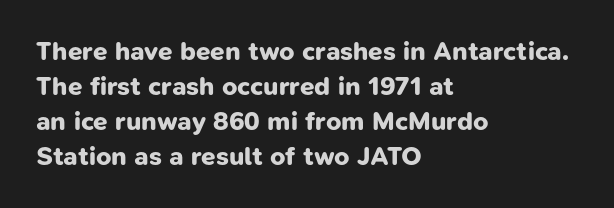
The image shows 26 px bold type; set left-aligned, normal line spacing (1.34x), normal letter spacing, not underlined.
